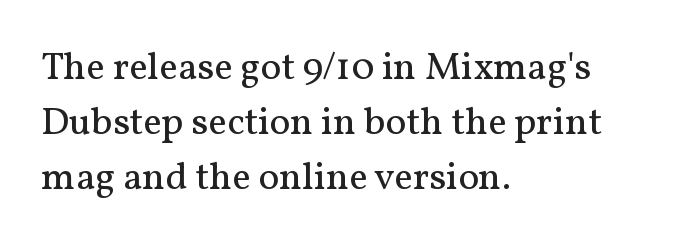
Q: Is the text bold? A: No.
Q: Is the text italic (slanted)? A: No, it is upright.
Q: Is the typeface a serif or a sans-serif typeface? A: Serif.
Q: Is the text underlined? A: No.
Q: How is the paragraph aligned? A: Left-aligned.
Q: Is the spacing between letters normal or unusually wide? A: Normal.
Q: Is the spacing between lines tight, normal or loose? A: Normal.
Q: Width (condensed, normal, or wide)? A: Normal.
Q: Stroke contrast? A: Medium.
Q: x-height? A: Medium.
Q: Monospaced? A: No.
